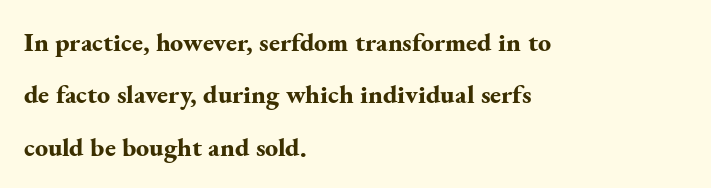
Q: Is the text bold? A: Yes.
Q: Is the text italic (slanted)? A: No, it is upright.
Q: Is the text underlined? A: No.
Q: How is the paragraph aligned? A: Left-aligned.
Q: Is the spacing between letters normal or unusually wide? A: Normal.
Q: Is the spacing between lines tight, normal or loose? A: Loose.
